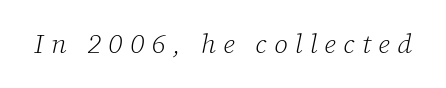
The image shows 27 px text type, italic (leaning right); set unusually wide letter spacing (+0.27 em), not underlined.
